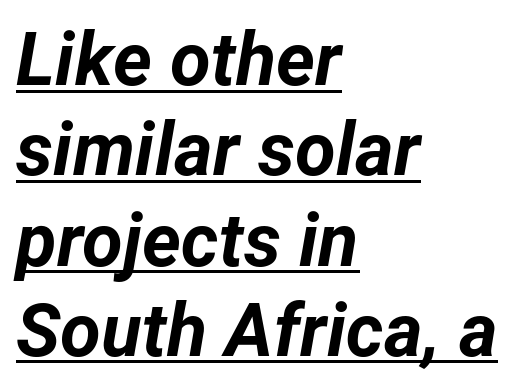
Q: Is the text bold? A: Yes.
Q: Is the text italic (slanted)? A: Yes, it leans right by about 12 degrees.
Q: Is the text underlined? A: Yes.
Q: How is the paragraph aligned? A: Left-aligned.
Q: Is the spacing between letters normal or unusually wide? A: Normal.
Q: Width (condensed, normal, or wide)? A: Normal.
Q: Stroke contrast? A: Low.
Q: x-height? A: Medium.
Q: Monospaced? A: No.
